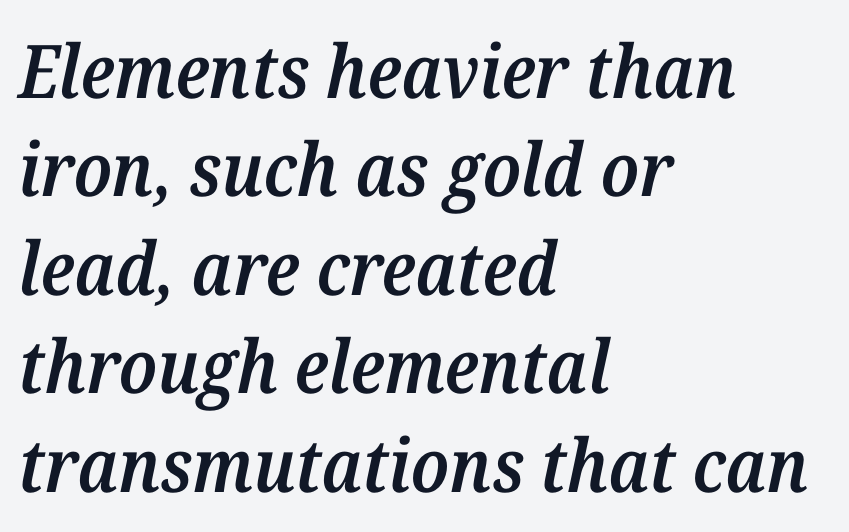
The image shows 74 px semibold serif type, italic (leaning right); set left-aligned, normal line spacing (1.33x), normal letter spacing, not underlined; medium stroke contrast and a medium x-height.
